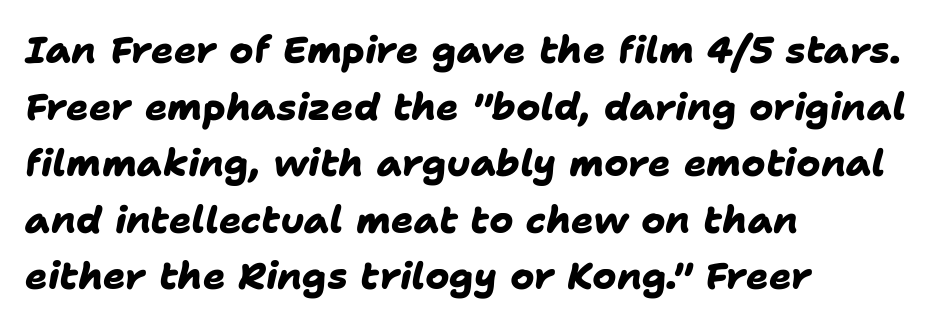
Q: Is the text bold? A: Yes.
Q: Is the typeface a serif or a sans-serif typeface? A: Sans-serif.
Q: Is the text underlined? A: No.
Q: How is the paragraph aligned? A: Left-aligned.
Q: Is the spacing between letters normal or unusually wide? A: Normal.
Q: Is the spacing between lines tight, normal or loose? A: Normal.
Q: Width (condensed, normal, or wide)? A: Normal.
Q: Stroke contrast? A: Low.
Q: x-height? A: Medium.
Q: Monospaced? A: No.
